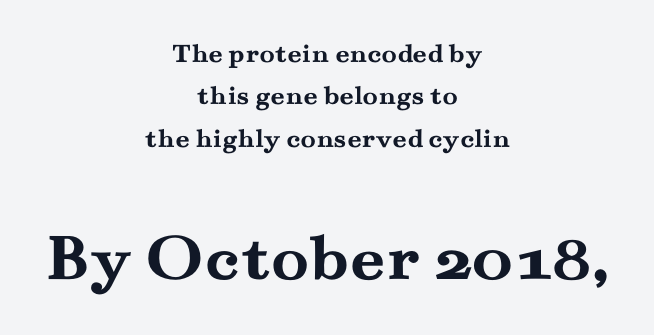
The image shows 69 px semibold, wide serif type, upright; set centered, normal line spacing (1.51x), normal letter spacing, not underlined; the second (bottom) block is 2.46x larger; medium stroke contrast and a small x-height.
